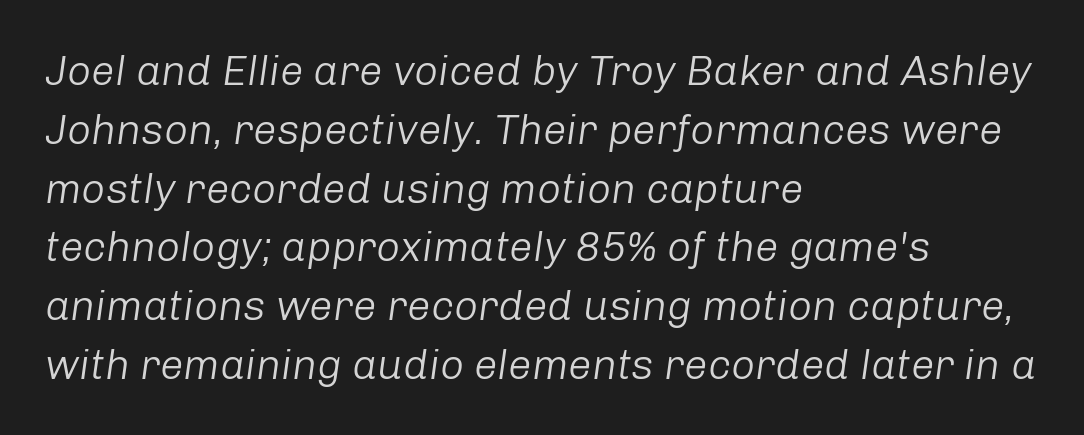
This sample has the flowing, uneven cadence of proportional lettering. Notice how descenders clear the ascenders below comfortably — that's standard leading. Weight: regular or lighter. Leftover space on each line is placed entirely after the last word. You can tell it's italic because the verticals aren't actually vertical. Check under the words: just untouched page.
